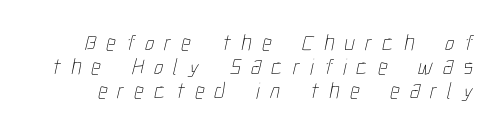
{"bold": "no", "underline": "no", "line_spacing": "tight", "line_spacing_ratio": 1.05, "letter_spacing": "wide", "letter_spacing_em": 0.45, "glyph_px": 23}
